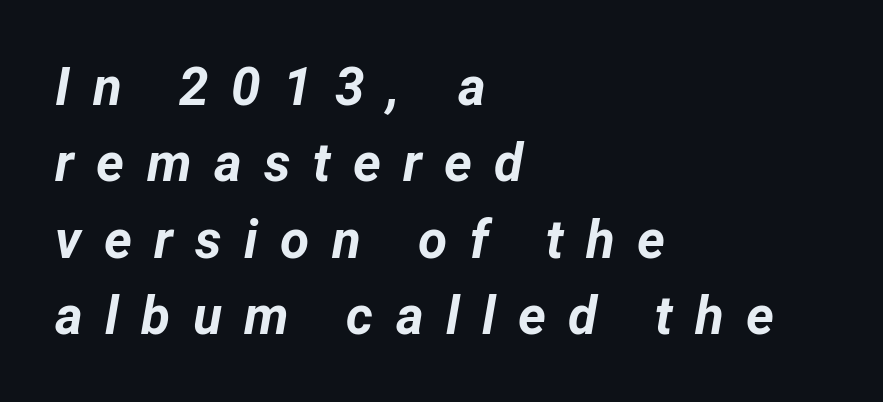
The image shows 53 px bold type, italic (leaning right); set left-aligned, normal line spacing (1.44x), unusually wide letter spacing (+0.42 em), not underlined; low stroke contrast and a medium x-height.
